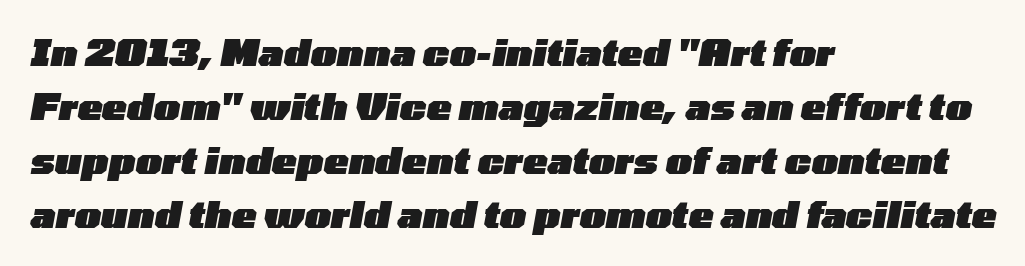
Caption: multi-line text, flush left, ragged right. Think of a printed novel: that variable character pitch is what you see here. Lines of text with bare space underneath. The line texture is even and compact thanks to regular tracking. In terms of posture, this sample is oblique.
